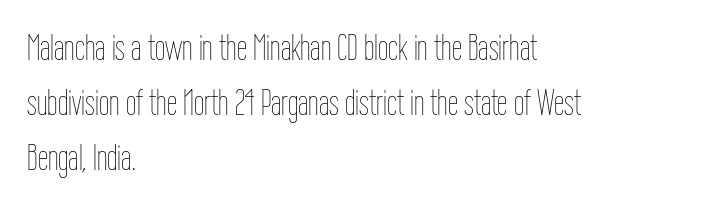
Line beginnings align vertically; line endings do not. A typesetter would mark this as roman, not italic. Clear beneath every line of the passage. These lines keep a tight, regular rhythm from letter to letter.
